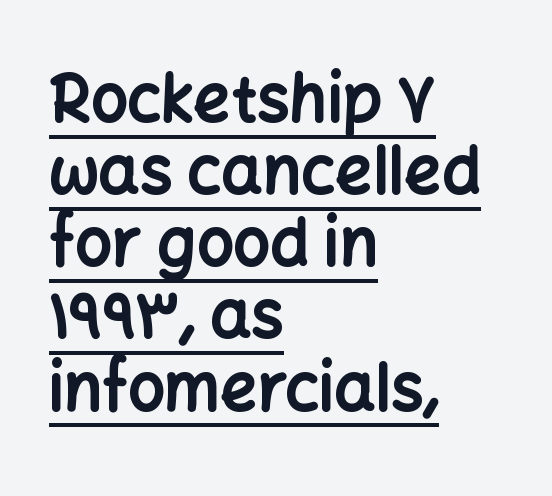
Q: Is the text bold? A: Yes.
Q: Is the text italic (slanted)? A: No, it is upright.
Q: Is the typeface a serif or a sans-serif typeface? A: Sans-serif.
Q: Is the text underlined? A: Yes.
Q: How is the paragraph aligned? A: Left-aligned.
Q: Is the spacing between letters normal or unusually wide? A: Normal.
Q: Is the spacing between lines tight, normal or loose? A: Tight.
Q: Width (condensed, normal, or wide)? A: Normal.
Q: Stroke contrast? A: Low.
Q: x-height? A: Medium.
Q: Monospaced? A: No.
